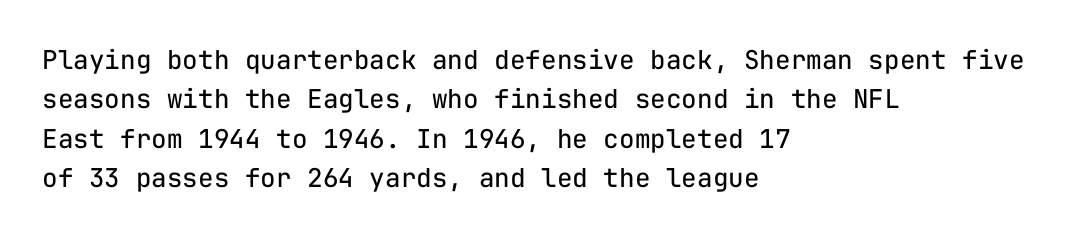
The image shows 26 px text type, upright; set left-aligned, normal line spacing (1.51x), normal letter spacing, not underlined.
